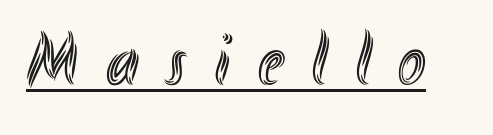
The image shows 74 px condensed type; set unusually wide letter spacing (+0.38 em), underlined; a small x-height.
